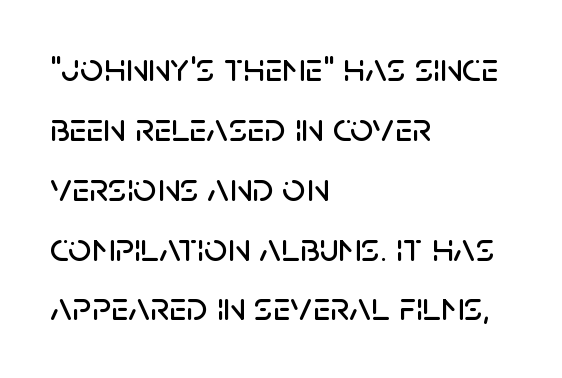
Q: Is the text italic (slanted)? A: No, it is upright.
Q: Is the typeface a serif or a sans-serif typeface? A: Sans-serif.
Q: Is the text underlined? A: No.
Q: How is the paragraph aligned? A: Left-aligned.
Q: Is the spacing between letters normal or unusually wide? A: Normal.
Q: Is the spacing between lines tight, normal or loose? A: Normal.
Q: Width (condensed, normal, or wide)? A: Normal.
Q: Stroke contrast? A: Low.
Q: x-height? A: Large.
Q: Monospaced? A: No.
